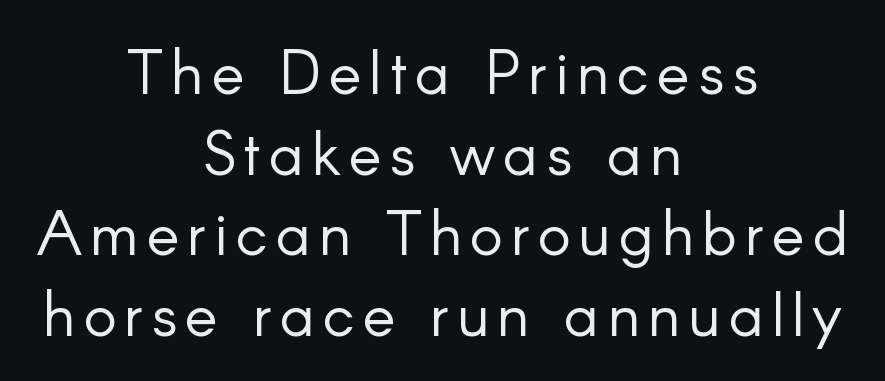
A sans-serif font was chosen for this passage. No heavy texture on the line: the type isn't bold. The type sits square on the baseline with zero lean. Underline: absent. The face used here is proportionally spaced, like ordinary book or web type. These lines are centered, leaving both edges ragged.
